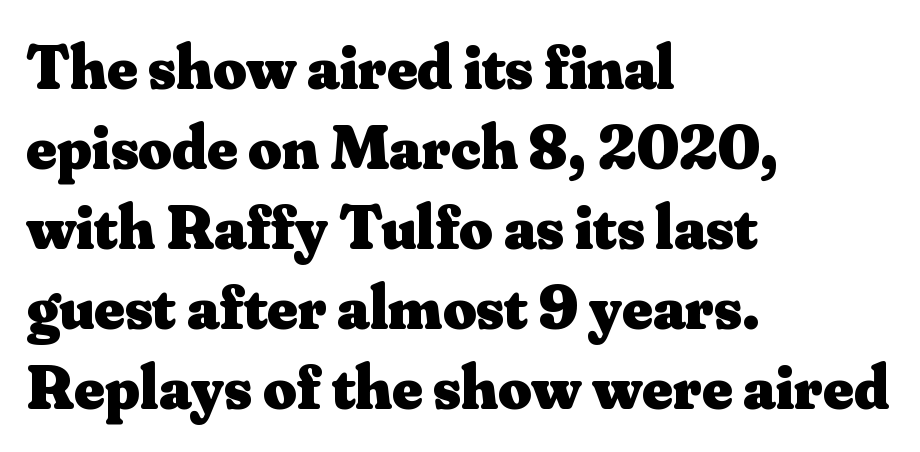
Short note: letters normally spaced. This sample uses an upright cut, with every glyph sitting square on the baseline. A bare baseline throughout the passage. The rag falls on the right side of this text block.
